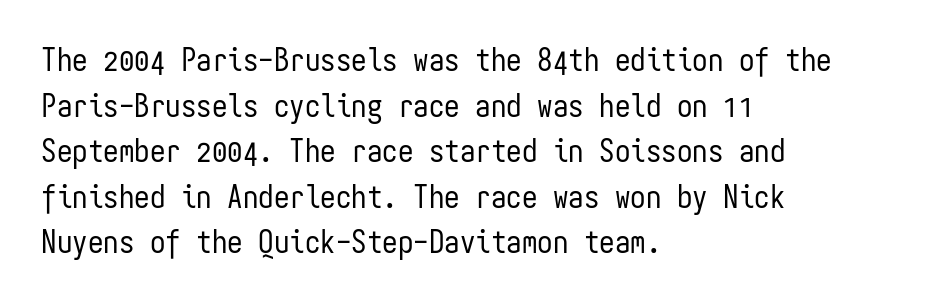
The image shows 31 px regular-weight, condensed sans-serif type, upright, monospaced; set left-aligned, normal line spacing (1.47x), normal letter spacing, not underlined; low stroke contrast and a medium x-height.
